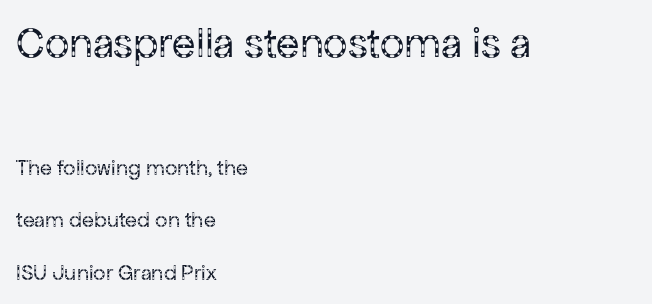
Q: Is the text bold? A: No.
Q: Is the text italic (slanted)? A: No, it is upright.
Q: Is the typeface a serif or a sans-serif typeface? A: Sans-serif.
Q: Is the text underlined? A: No.
Q: How is the paragraph aligned? A: Left-aligned.
Q: Is the spacing between letters normal or unusually wide? A: Normal.
Q: Is the spacing between lines tight, normal or loose? A: Loose.
Q: Which block of text is set in a larger size, the first (top) or the second (bottom)? A: The first (top) one.
Q: Width (condensed, normal, or wide)? A: Normal.
Q: Stroke contrast? A: Low.
Q: x-height? A: Medium.
Q: Monospaced? A: No.
